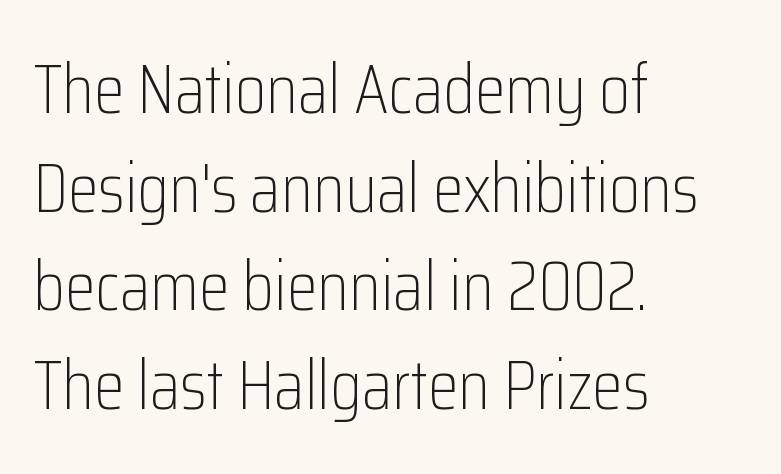
Q: Is the text bold? A: No.
Q: Is the text italic (slanted)? A: No, it is upright.
Q: Is the typeface a serif or a sans-serif typeface? A: Sans-serif.
Q: Is the text underlined? A: No.
Q: How is the paragraph aligned? A: Left-aligned.
Q: Is the spacing between letters normal or unusually wide? A: Normal.
Q: Is the spacing between lines tight, normal or loose? A: Normal.
Q: Width (condensed, normal, or wide)? A: Condensed.
Q: Stroke contrast? A: Low.
Q: x-height? A: Medium.
Q: Monospaced? A: No.
